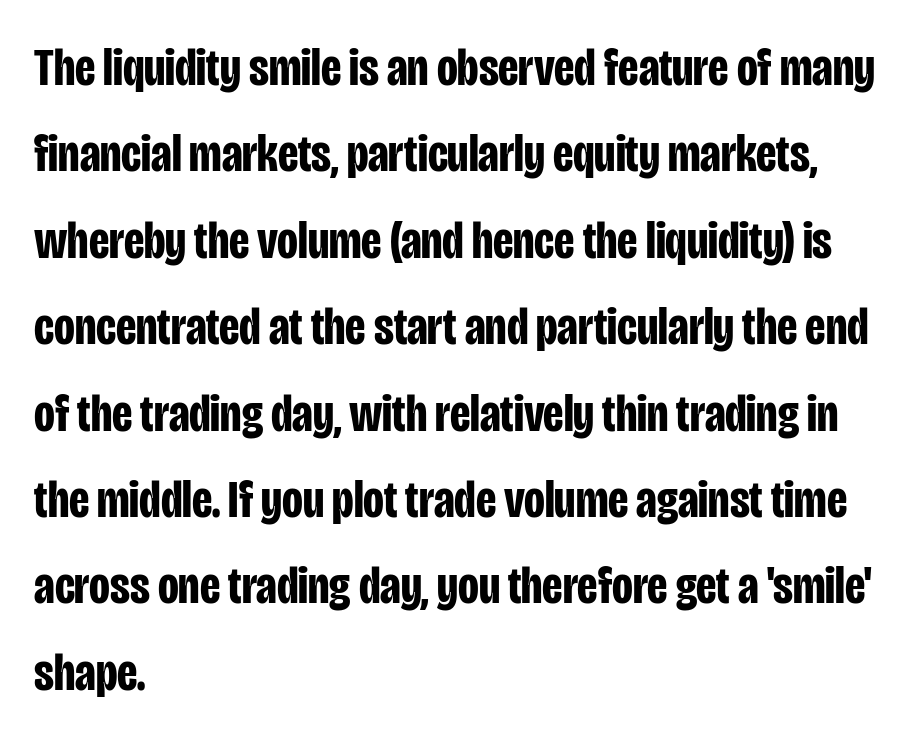
{"serif": "no", "italic": "no", "bold": "yes", "weight": "bold", "width": "condensed", "stroke_contrast": "low", "x_height": "large", "monospaced": "no", "underline": "no", "align": "left", "line_spacing": "normal", "line_spacing_ratio": 1.6, "letter_spacing": "normal", "letter_spacing_em": 0.0, "glyph_px": 54}
